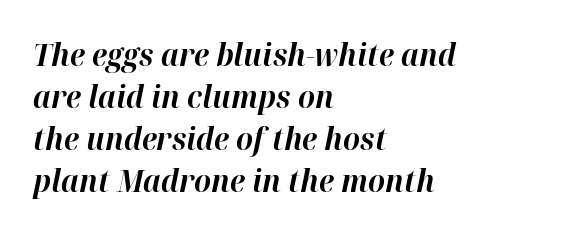
{"italic": "yes", "lean": "right", "slant_degrees": 12, "bold": "yes", "weight": "bold", "width": "normal", "stroke_contrast": "high", "x_height": "medium", "monospaced": "no", "underline": "no", "align": "left", "line_spacing": "normal", "line_spacing_ratio": 1.4, "letter_spacing": "normal", "letter_spacing_em": 0.0, "glyph_px": 30}
